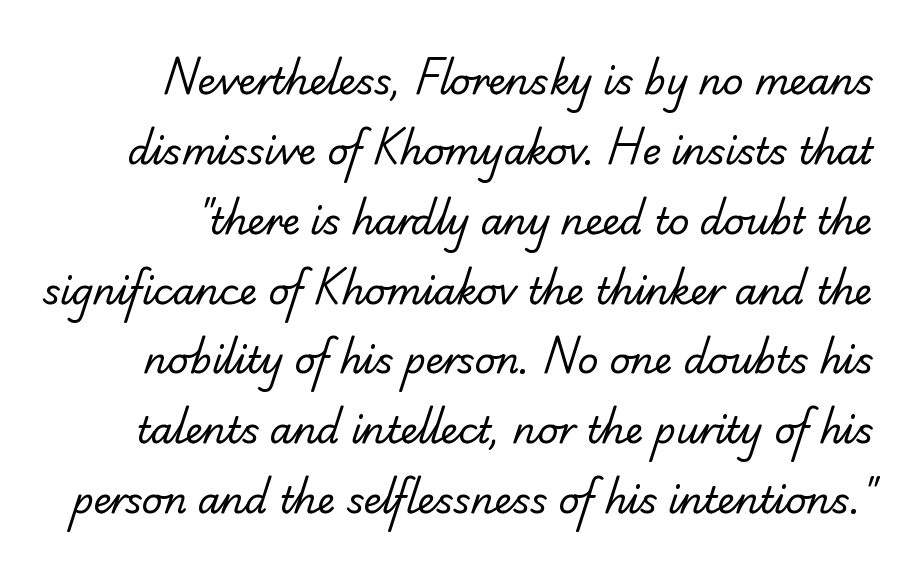
{"serif": "yes", "bold": "no", "weight": "regular", "width": "normal", "stroke_contrast": "low", "x_height": "small", "monospaced": "no", "underline": "no", "line_spacing": "loose", "line_spacing_ratio": 1.94, "letter_spacing": "normal", "letter_spacing_em": 0.0, "glyph_px": 36}
